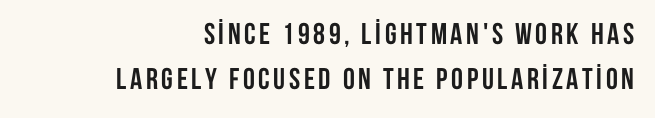
{"serif": "no", "italic": "no", "bold": "yes", "weight": "semibold", "width": "condensed", "stroke_contrast": "low", "x_height": "large", "monospaced": "no", "underline": "no", "align": "right", "line_spacing": "normal", "line_spacing_ratio": 1.49, "glyph_px": 30}
